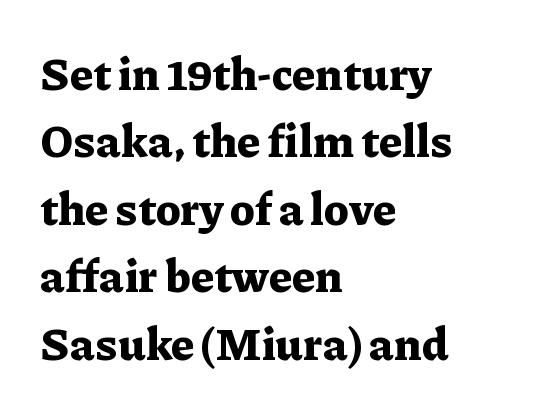
{"serif": "yes", "italic": "no", "bold": "yes", "weight": "bold", "width": "normal", "stroke_contrast": "low", "x_height": "medium", "monospaced": "no", "underline": "no", "align": "left", "line_spacing": "normal", "line_spacing_ratio": 1.5, "letter_spacing": "normal", "letter_spacing_em": 0.0, "glyph_px": 45}
